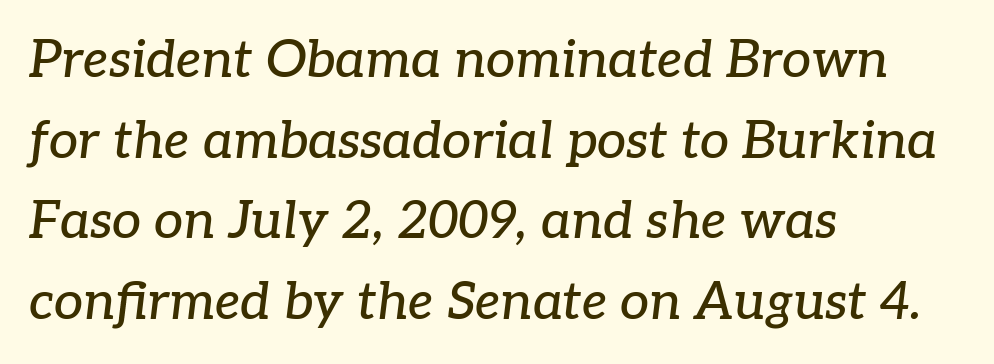
Which margin do the lines hug? The left one — the right edge is uneven. There's an unmistakable incline to the writing here. The characters display serif detailing at their extremities. The designer left line spacing at the default. Each letter keeps its own natural width here, so spacing adapts to shape. Words appear dense and cohesive because spacing is normal.
